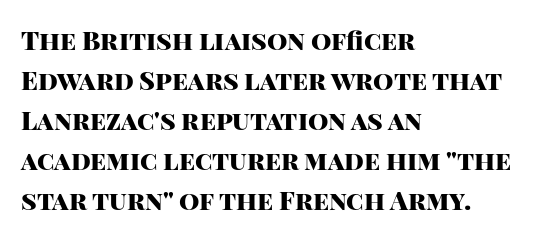
Q: Is the text bold? A: Yes.
Q: Is the text italic (slanted)? A: No, it is upright.
Q: Is the text underlined? A: No.
Q: How is the paragraph aligned? A: Left-aligned.
Q: Is the spacing between letters normal or unusually wide? A: Normal.
Q: Is the spacing between lines tight, normal or loose? A: Normal.
